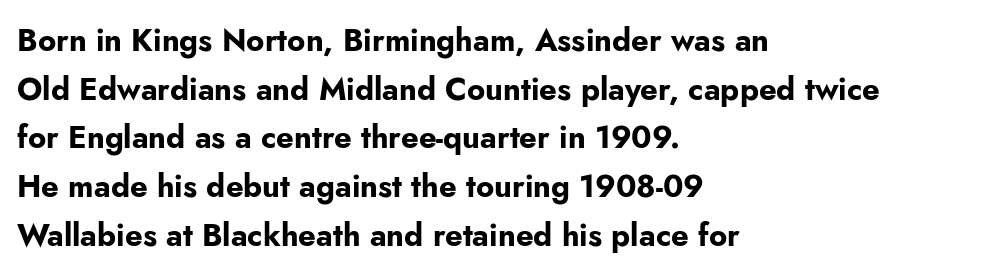
{"serif": "no", "italic": "no", "bold": "yes", "weight": "bold", "width": "normal", "stroke_contrast": "low", "x_height": "small", "monospaced": "no", "underline": "no", "align": "left", "line_spacing": "normal", "line_spacing_ratio": 1.57, "letter_spacing": "normal", "letter_spacing_em": 0.0, "glyph_px": 31}
